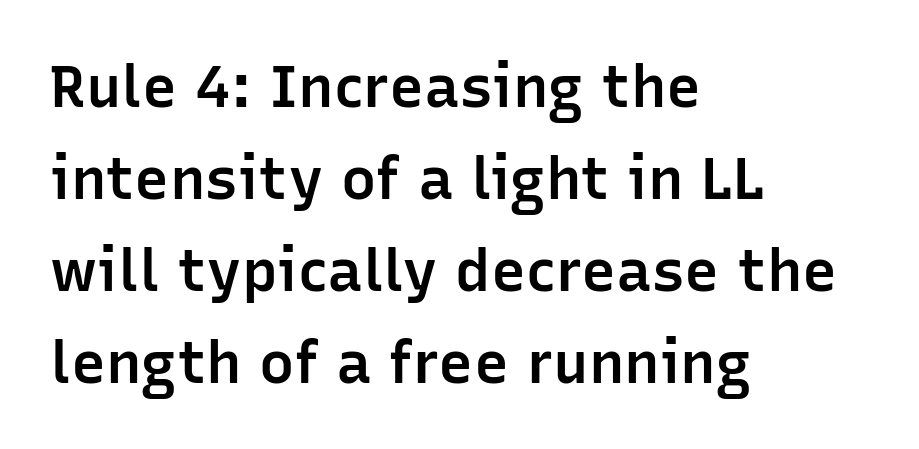
The image shows 59 px semibold sans-serif type, upright; set left-aligned, normal line spacing (1.56x), normal letter spacing, not underlined; low stroke contrast and a medium x-height.
